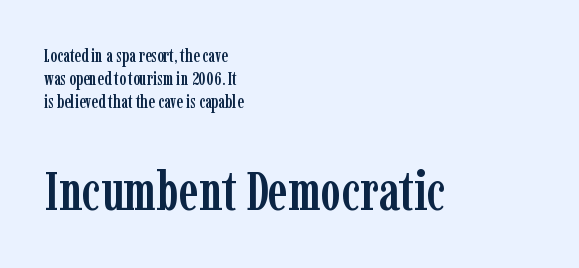
Q: Is the text italic (slanted)? A: No, it is upright.
Q: Is the typeface a serif or a sans-serif typeface? A: Serif.
Q: Is the text underlined? A: No.
Q: How is the paragraph aligned? A: Left-aligned.
Q: Is the spacing between letters normal or unusually wide? A: Normal.
Q: Is the spacing between lines tight, normal or loose? A: Normal.
Q: Which block of text is set in a larger size, the first (top) or the second (bottom)? A: The second (bottom) one.
Q: Width (condensed, normal, or wide)? A: Condensed.
Q: Stroke contrast? A: Low.
Q: x-height? A: Medium.
Q: Monospaced? A: No.
